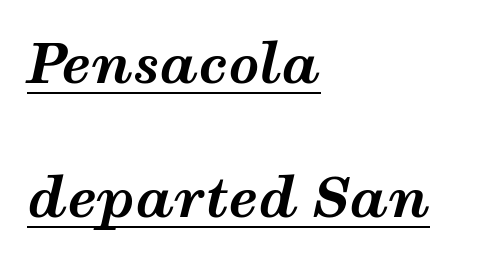
{"italic": "yes", "lean": "right", "slant_degrees": 12, "bold": "yes", "weight": "bold", "width": "wide", "stroke_contrast": "medium", "x_height": "medium", "monospaced": "no", "underline": "yes", "align": "left", "line_spacing": "loose", "line_spacing_ratio": 2.49, "letter_spacing": "normal", "letter_spacing_em": 0.0, "glyph_px": 54}
